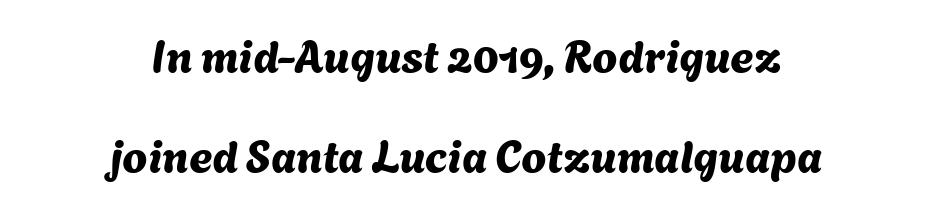
Q: Is the typeface a serif or a sans-serif typeface? A: Sans-serif.
Q: Is the text underlined? A: No.
Q: How is the paragraph aligned? A: Centered.
Q: Is the spacing between letters normal or unusually wide? A: Normal.
Q: Is the spacing between lines tight, normal or loose? A: Loose.
Q: Width (condensed, normal, or wide)? A: Normal.
Q: Stroke contrast? A: Medium.
Q: x-height? A: Medium.
Q: Monospaced? A: No.
